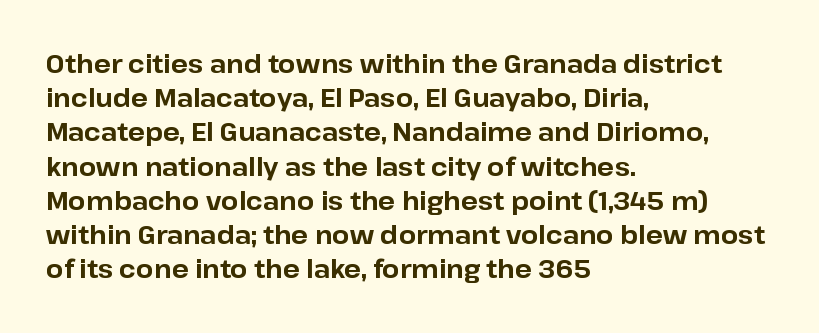
The lines in this sample share a left origin and differ only in where they stop. Summary of vertical rhythm: regular, with standard interline spacing. Italic: no, the glyphs are upright roman. The letterforms sit shoulder to shoulder at normal distance. Set as a true bold cut, around the 700 mark. The baseline area is clear.
